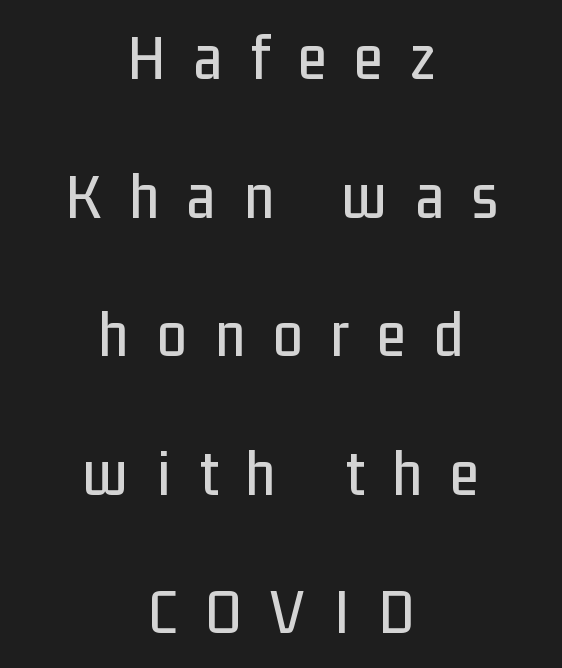
The image shows 66 px condensed sans-serif type, upright; set centered, loose line spacing (2.1x), unusually wide letter spacing (+0.43 em), not underlined; low stroke contrast and a medium x-height.
